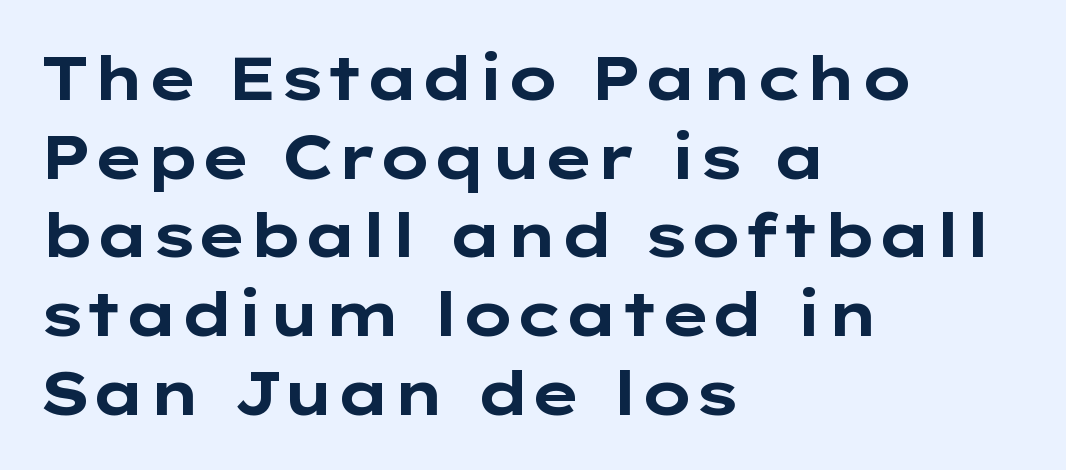
{"serif": "no", "italic": "no", "bold": "yes", "weight": "bold", "width": "wide", "stroke_contrast": "low", "x_height": "medium", "monospaced": "no", "underline": "no", "align": "left", "line_spacing": "normal", "line_spacing_ratio": 1.29, "letter_spacing": "normal", "letter_spacing_em": 0.0, "glyph_px": 61}
